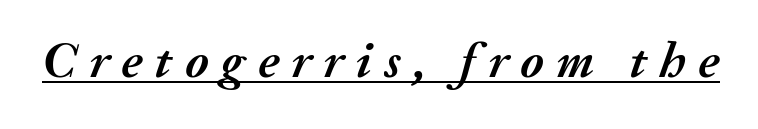
What weight is shown? A full bold with thick strokes. Is the type slanted? Yes — the strokes lean at a clear angle. Each word looks stretched out because of the extra space between its letters. A typesetter would call this proportional, since set widths differ per character.
